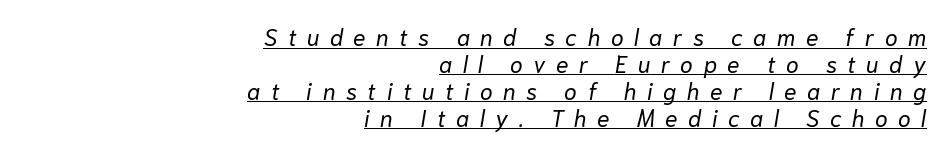
{"italic": "yes", "lean": "right", "slant_degrees": 10, "bold": "no", "underline": "yes", "align": "right", "line_spacing_ratio": 1.17, "letter_spacing": "wide", "letter_spacing_em": 0.46, "glyph_px": 23}
